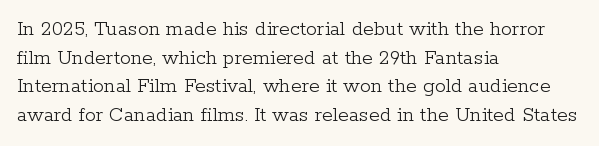
{"italic": "no", "bold": "no", "underline": "no", "align": "left", "line_spacing": "normal", "line_spacing_ratio": 1.3, "letter_spacing": "normal", "letter_spacing_em": 0.0, "glyph_px": 22}
